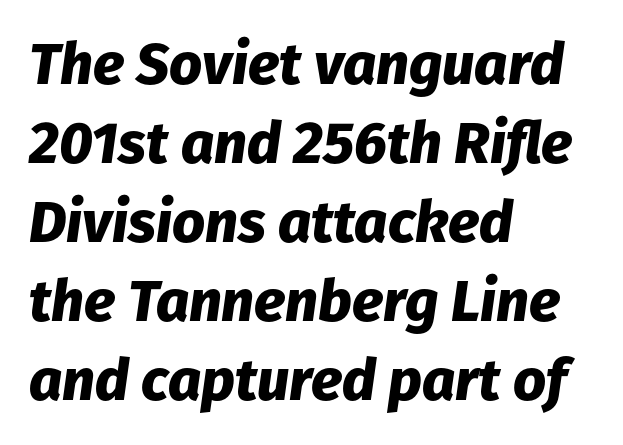
The image shows 58 px heavy type, italic (leaning right); set left-aligned, normal line spacing (1.36x), normal letter spacing, not underlined; low stroke contrast and a medium x-height.
